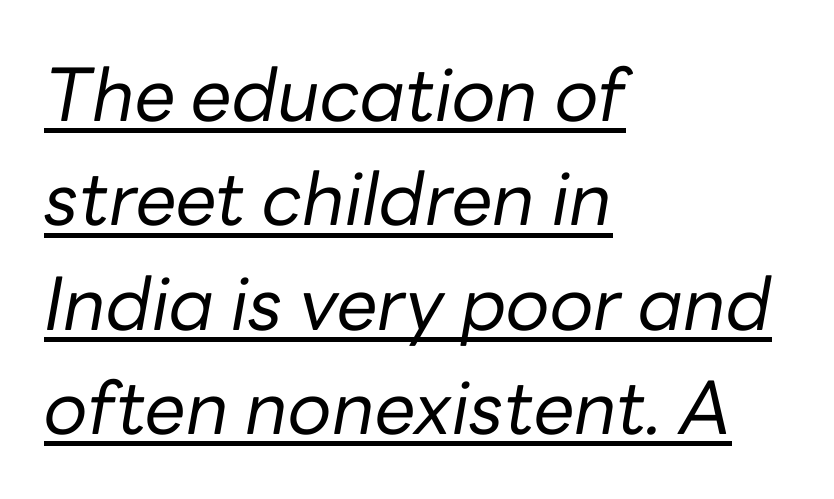
Vertical spacing — default. Underline: present. Spacing verdict: proportional, widths tailored to each character. Each line starts at the same left margin while the right side varies. This is oblique type, the kind used for emphasis or titles. The letters sit at their default tracking, neither squeezed nor spread.
